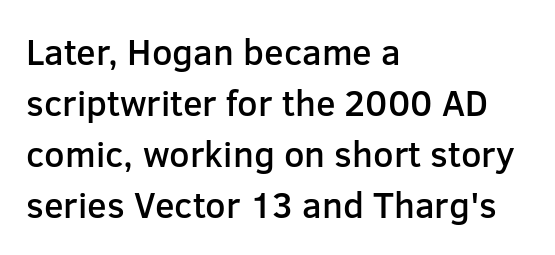
{"serif": "no", "italic": "no", "bold": "semi", "weight": "semibold", "width": "normal", "stroke_contrast": "low", "x_height": "medium", "monospaced": "no", "underline": "no", "align": "left", "line_spacing": "normal", "line_spacing_ratio": 1.42, "letter_spacing": "normal", "letter_spacing_em": 0.0, "glyph_px": 36}
